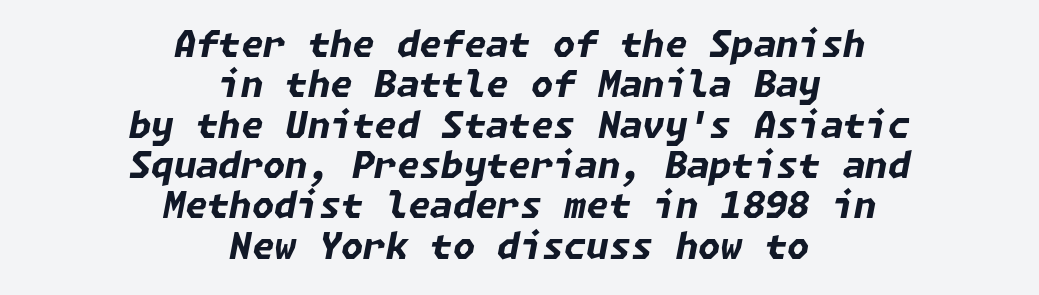
The image shows 36 px bold type, italic (leaning right); set centered, tight line spacing (1.12x), normal letter spacing, not underlined; low stroke contrast and a medium x-height.
